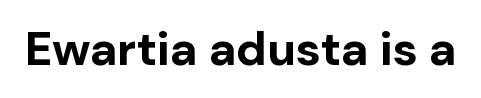
{"serif": "no", "italic": "no", "bold": "yes", "weight": "bold", "width": "normal", "stroke_contrast": "low", "x_height": "medium", "monospaced": "no", "underline": "no", "letter_spacing": "normal", "letter_spacing_em": 0.0, "glyph_px": 47}
